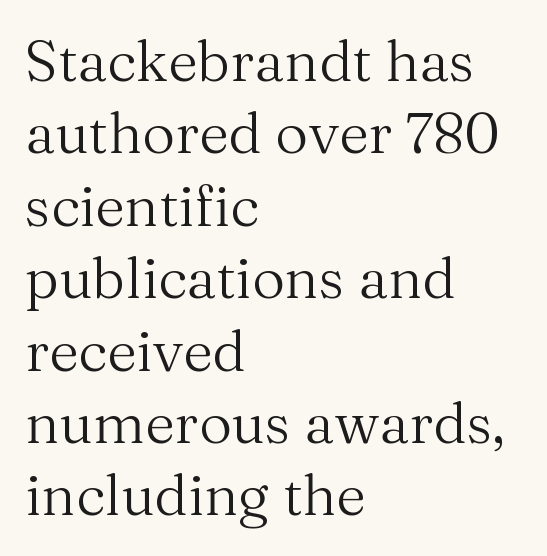
Posture: upright roman. No heavy texture on the line: the type isn't bold. Has an underline been added? It has not. Characters follow at the spacing the type designer built in. The paragraph has a hard left edge and a soft right edge.
